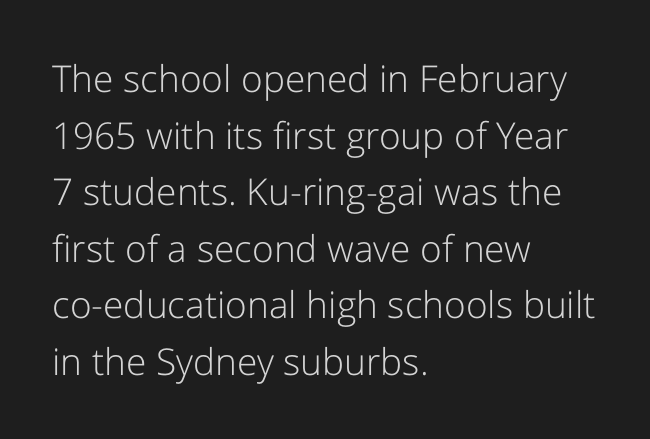
The words here are not underlined. All the whitespace from short lines collects on the right. Heaviness? Minimal to ordinary, like unemphasized prose. Interline gaps are of average width in this sample. Spacing between characters is what you'd get straight out of the box.
